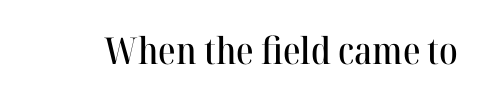
The face used here is proportionally spaced, like ordinary book or web type. You can tell from the footed stems that serif type was used. The axis of the letterforms is exactly vertical. Characters follow at the spacing the type designer built in. A bare baseline throughout the passage.
